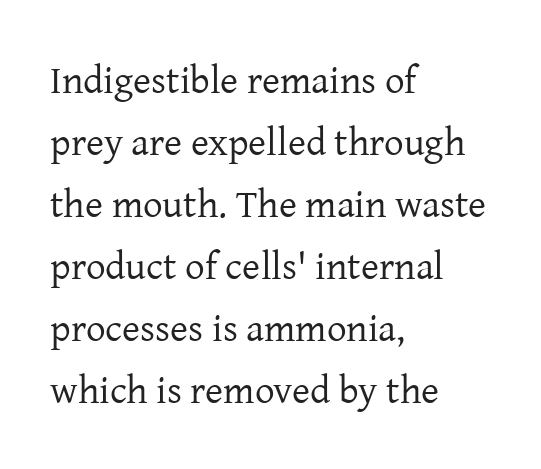
Q: Is the text bold? A: No.
Q: Is the text italic (slanted)? A: No, it is upright.
Q: Is the typeface a serif or a sans-serif typeface? A: Serif.
Q: Is the text underlined? A: No.
Q: How is the paragraph aligned? A: Left-aligned.
Q: Is the spacing between letters normal or unusually wide? A: Normal.
Q: Is the spacing between lines tight, normal or loose? A: Normal.
Q: Width (condensed, normal, or wide)? A: Normal.
Q: Stroke contrast? A: Low.
Q: x-height? A: Medium.
Q: Monospaced? A: No.
